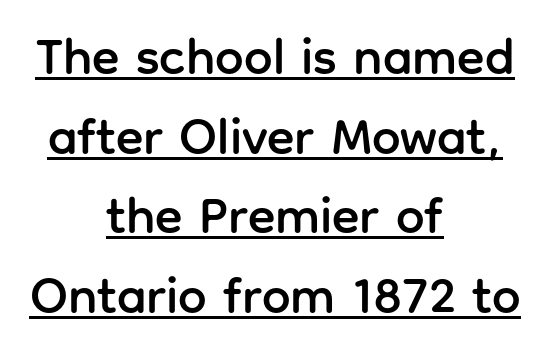
The image shows 51 px sans-serif type, upright; set centered, normal line spacing (1.56x), normal letter spacing, underlined; low stroke contrast and a medium x-height.
